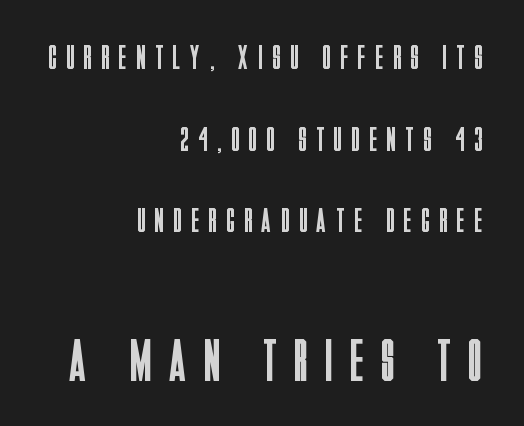
The image shows 60 px regular-weight, condensed sans-serif type, upright; set right-aligned, loose line spacing (2.4x), unusually wide letter spacing (+0.31 em), not underlined; the second (bottom) block is 1.76x larger; low stroke contrast and a large x-height.
